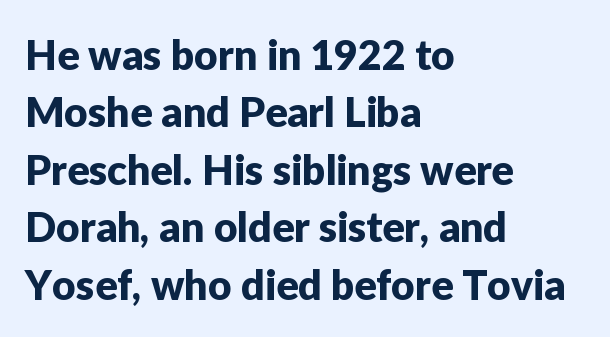
The image shows 41 px sans-serif type, upright; set left-aligned, normal line spacing (1.4x), normal letter spacing, not underlined; low stroke contrast and a medium x-height.
